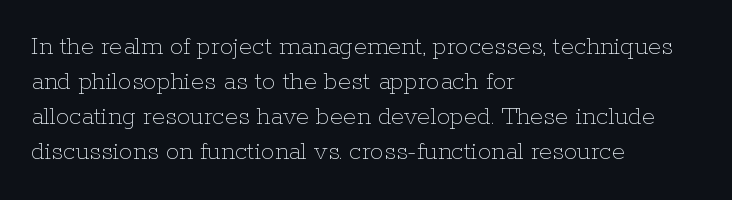
The image shows 27 px text type, upright; set left-aligned, normal line spacing (1.3x), normal letter spacing, not underlined.
